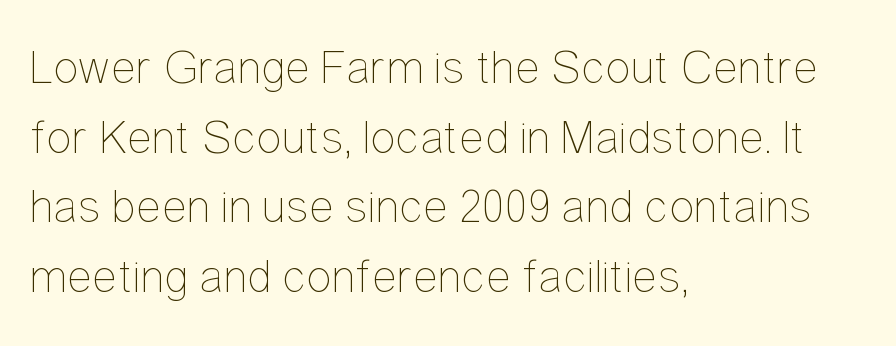
{"italic": "no", "bold": "no", "weight": "thin", "width": "condensed", "stroke_contrast": "low", "x_height": "medium", "monospaced": "no", "underline": "no", "align": "left", "line_spacing": "normal", "line_spacing_ratio": 1.45, "letter_spacing": "normal", "letter_spacing_em": 0.0, "glyph_px": 48}
